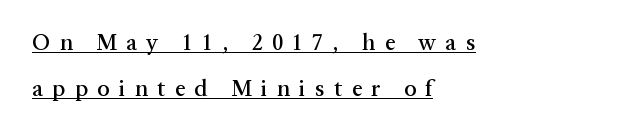
Q: Is the text italic (slanted)? A: No, it is upright.
Q: Is the text underlined? A: Yes.
Q: How is the paragraph aligned? A: Left-aligned.
Q: Is the spacing between letters normal or unusually wide? A: Unusually wide.
Q: Is the spacing between lines tight, normal or loose? A: Loose.
